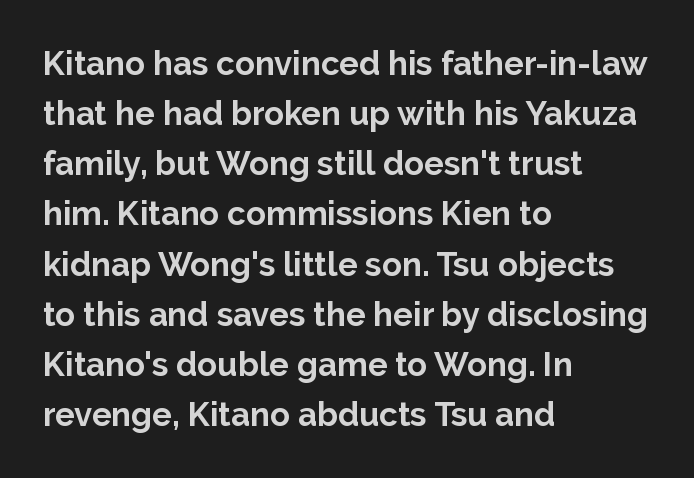
Q: Is the text bold? A: Yes.
Q: Is the text italic (slanted)? A: No, it is upright.
Q: Is the typeface a serif or a sans-serif typeface? A: Sans-serif.
Q: Is the text underlined? A: No.
Q: How is the paragraph aligned? A: Left-aligned.
Q: Is the spacing between letters normal or unusually wide? A: Normal.
Q: Is the spacing between lines tight, normal or loose? A: Normal.
Q: Width (condensed, normal, or wide)? A: Normal.
Q: Stroke contrast? A: Low.
Q: x-height? A: Medium.
Q: Monospaced? A: No.
